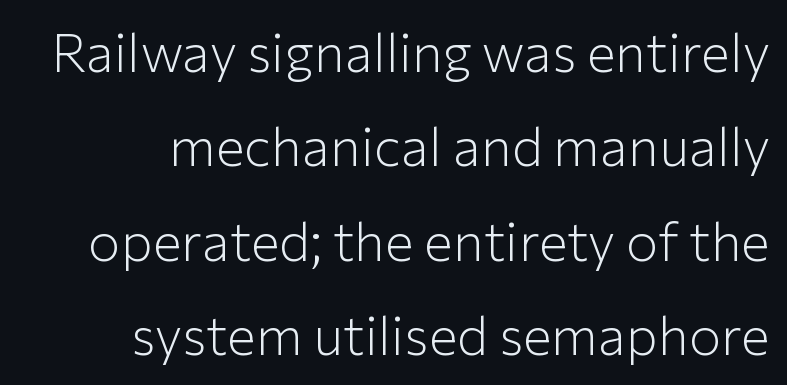
{"serif": "no", "italic": "no", "bold": "no", "weight": "light", "width": "normal", "stroke_contrast": "low", "x_height": "medium", "monospaced": "no", "underline": "no", "align": "right", "line_spacing_ratio": 1.75, "letter_spacing": "normal", "letter_spacing_em": 0.0, "glyph_px": 54}
